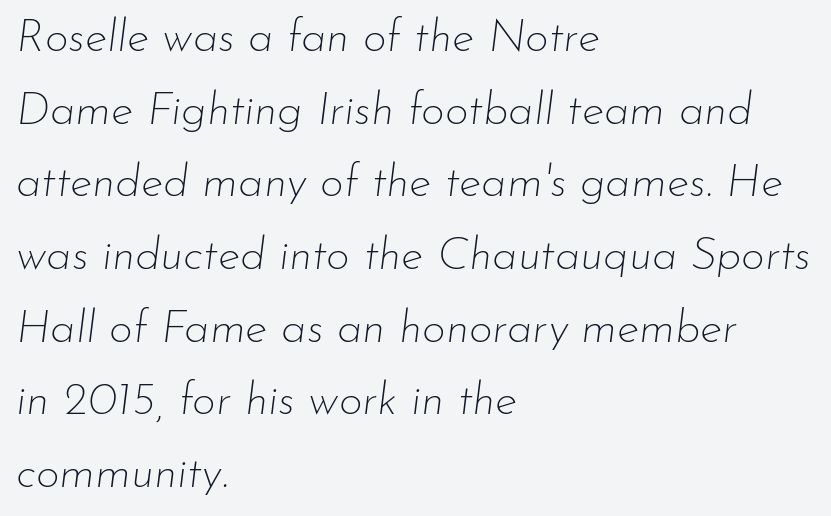
Think of a printed novel: that variable character pitch is what you see here. Nobody drew a line under any word here. Is this a heavy cut? Hardly; it is regular or lighter. An italicized treatment has been applied to the whole sample. The lines in this sample share a left origin and differ only in where they stop. The lines sit at an ordinary, default distance from one another.
